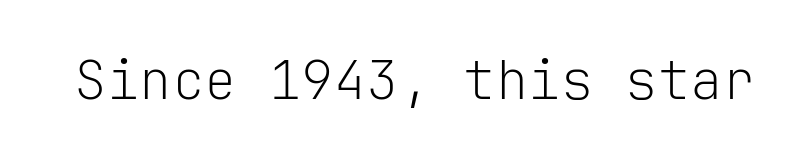
{"serif": "no", "italic": "no", "bold": "no", "weight": "light", "width": "normal", "stroke_contrast": "low", "x_height": "medium", "monospaced": "yes", "underline": "no", "letter_spacing": "normal", "letter_spacing_em": 0.0, "glyph_px": 54}
